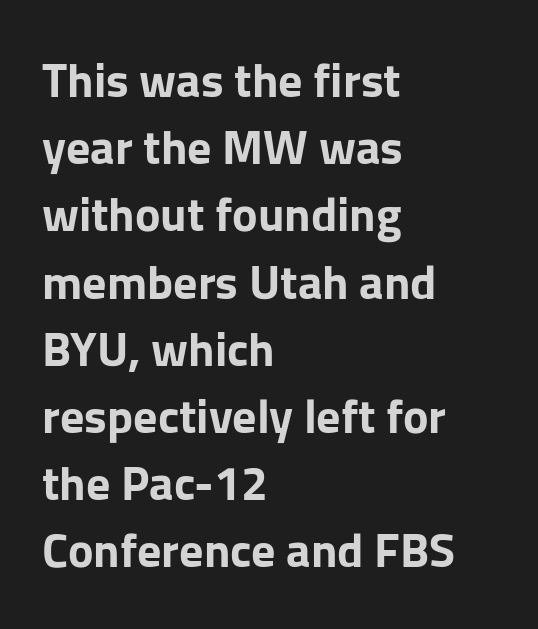
The image shows 48 px bold sans-serif type, upright; set left-aligned, normal line spacing (1.4x), normal letter spacing, not underlined; low stroke contrast and a medium x-height.
